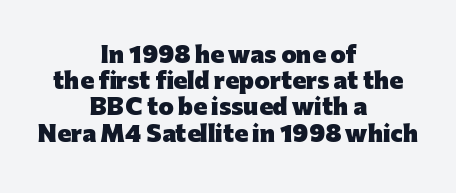
The image shows 22 px bold type, upright; set centered, line spacing 1.19x, normal letter spacing, not underlined.
